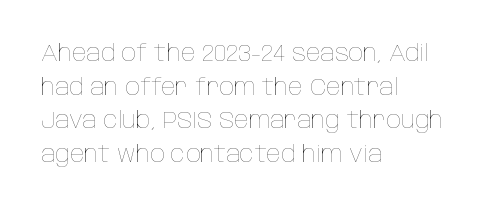
Q: Is the text bold? A: No.
Q: Is the text italic (slanted)? A: No, it is upright.
Q: Is the text underlined? A: No.
Q: How is the paragraph aligned? A: Left-aligned.
Q: Is the spacing between letters normal or unusually wide? A: Normal.
Q: Is the spacing between lines tight, normal or loose? A: Normal.
